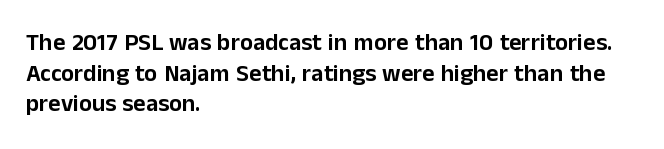
The image shows 24 px text type, upright; set left-aligned, normal line spacing (1.28x), normal letter spacing, not underlined.
